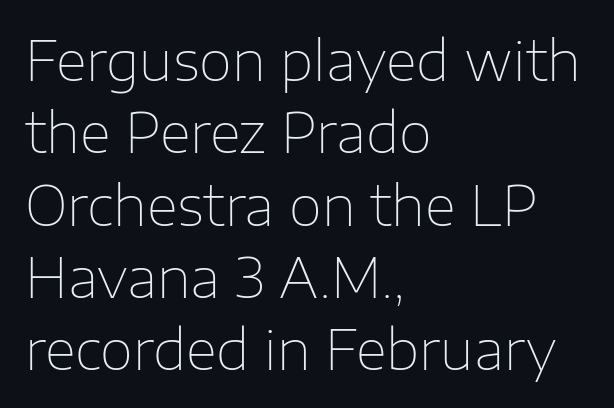
This sample has the flowing, uneven cadence of proportional lettering. You can tell it's not italic because the verticals are truly vertical. No extra tracking has been applied to these lines. Reading down the column, the eye jumps a familiar distance to each next line. Nobody drew a line under any word here.
